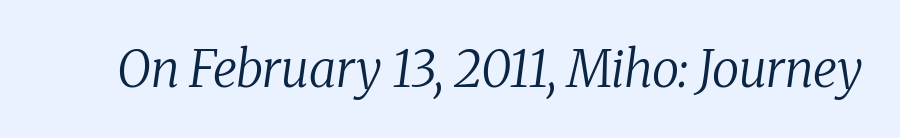
Q: Is the text bold? A: No.
Q: Is the text italic (slanted)? A: Yes, it leans right by about 8 degrees.
Q: Is the typeface a serif or a sans-serif typeface? A: Serif.
Q: Is the text underlined? A: No.
Q: Is the spacing between letters normal or unusually wide? A: Normal.
Q: Width (condensed, normal, or wide)? A: Normal.
Q: Stroke contrast? A: Medium.
Q: x-height? A: Medium.
Q: Monospaced? A: No.
